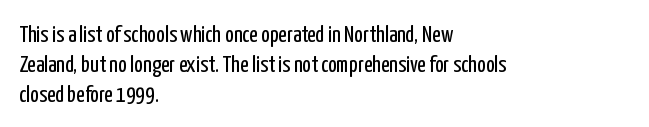
Q: Is the text bold? A: No.
Q: Is the text italic (slanted)? A: No, it is upright.
Q: Is the text underlined? A: No.
Q: How is the paragraph aligned? A: Left-aligned.
Q: Is the spacing between letters normal or unusually wide? A: Normal.
Q: Is the spacing between lines tight, normal or loose? A: Normal.
